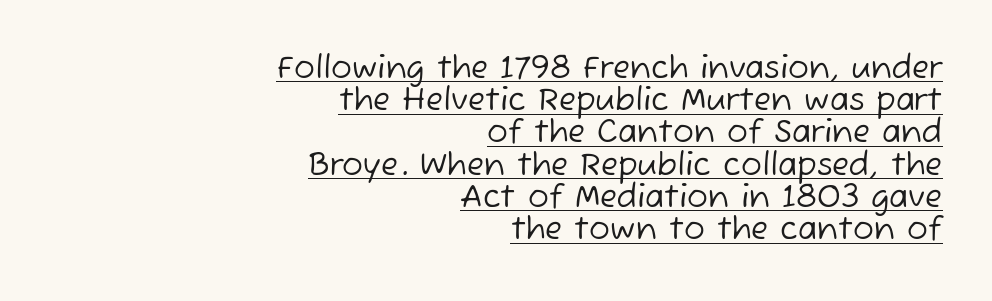
{"serif": "no", "bold": "no", "weight": "regular", "width": "normal", "stroke_contrast": "low", "x_height": "medium", "monospaced": "no", "underline": "yes", "align": "right", "line_spacing": "tight", "line_spacing_ratio": 1.04, "letter_spacing": "normal", "letter_spacing_em": 0.0, "glyph_px": 31}
